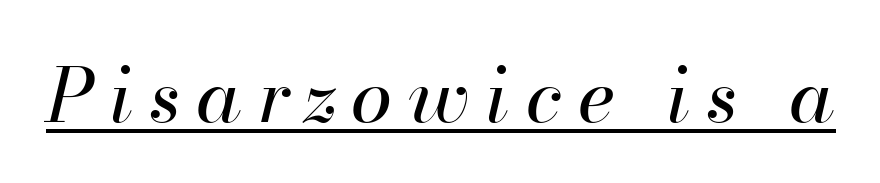
Q: Is the text bold? A: No.
Q: Is the text italic (slanted)? A: Yes, it leans right by about 13 degrees.
Q: Is the text underlined? A: Yes.
Q: Is the spacing between letters normal or unusually wide? A: Unusually wide.
Q: Width (condensed, normal, or wide)? A: Normal.
Q: Stroke contrast? A: High.
Q: x-height? A: Small.
Q: Monospaced? A: No.
